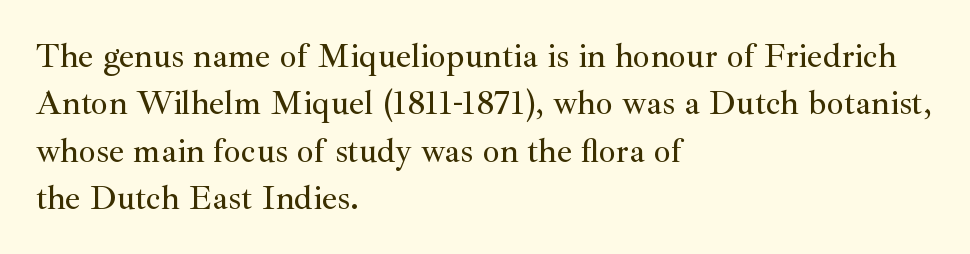
The image shows 34 px serif type, upright; set left-aligned, normal line spacing (1.39x), normal letter spacing, not underlined; medium stroke contrast and a small x-height.
